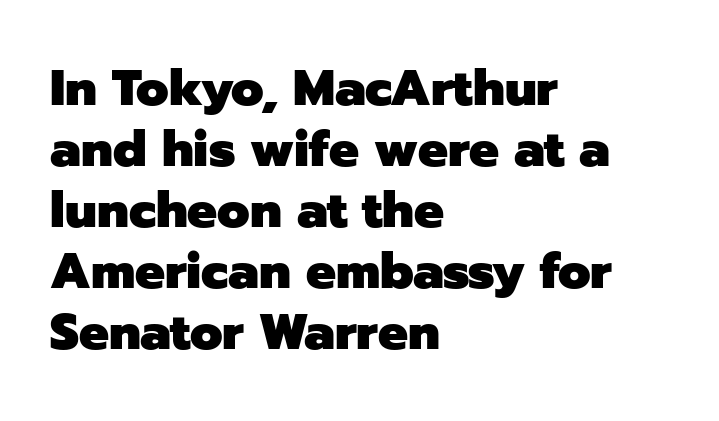
Proportional: the letters do not fall into vertical columns. Inter-character spacing is left at the font's built-in metrics. Does the weight exceed regular? Yes, all the way to bold. Each row of text sits above clean, open space. Classification — sans serif. No italicization has been applied; the sample stays upright.
